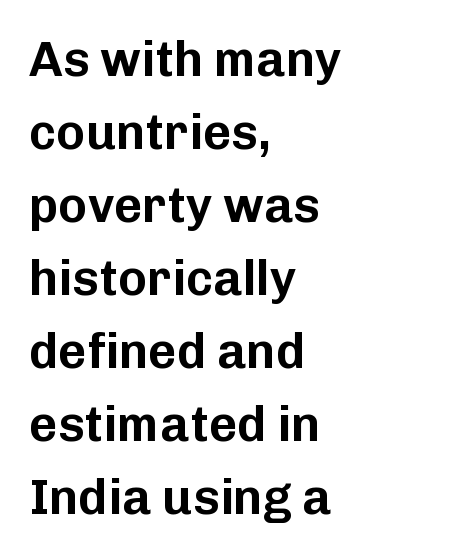
Q: Is the text italic (slanted)? A: No, it is upright.
Q: Is the typeface a serif or a sans-serif typeface? A: Sans-serif.
Q: Is the text underlined? A: No.
Q: How is the paragraph aligned? A: Left-aligned.
Q: Is the spacing between letters normal or unusually wide? A: Normal.
Q: Is the spacing between lines tight, normal or loose? A: Normal.
Q: Width (condensed, normal, or wide)? A: Normal.
Q: Stroke contrast? A: Low.
Q: x-height? A: Medium.
Q: Monospaced? A: No.
